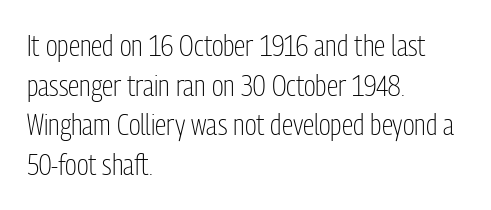
Q: Is the text bold? A: No.
Q: Is the text italic (slanted)? A: No, it is upright.
Q: Is the typeface a serif or a sans-serif typeface? A: Sans-serif.
Q: Is the text underlined? A: No.
Q: How is the paragraph aligned? A: Left-aligned.
Q: Is the spacing between letters normal or unusually wide? A: Normal.
Q: Is the spacing between lines tight, normal or loose? A: Normal.
Q: Width (condensed, normal, or wide)? A: Condensed.
Q: Stroke contrast? A: Low.
Q: x-height? A: Medium.
Q: Monospaced? A: No.
